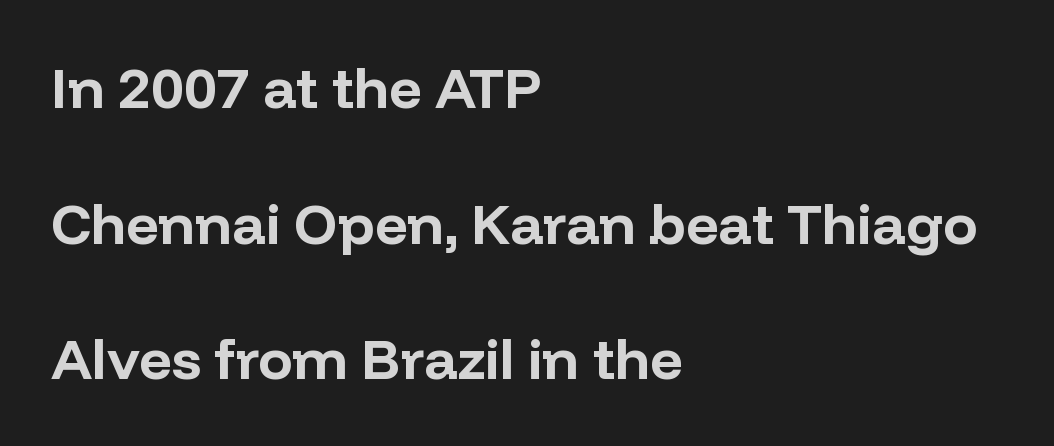
Q: Is the text bold? A: Yes.
Q: Is the text italic (slanted)? A: No, it is upright.
Q: Is the typeface a serif or a sans-serif typeface? A: Sans-serif.
Q: Is the text underlined? A: No.
Q: How is the paragraph aligned? A: Left-aligned.
Q: Is the spacing between letters normal or unusually wide? A: Normal.
Q: Is the spacing between lines tight, normal or loose? A: Loose.
Q: Width (condensed, normal, or wide)? A: Normal.
Q: Stroke contrast? A: Low.
Q: x-height? A: Medium.
Q: Monospaced? A: No.
